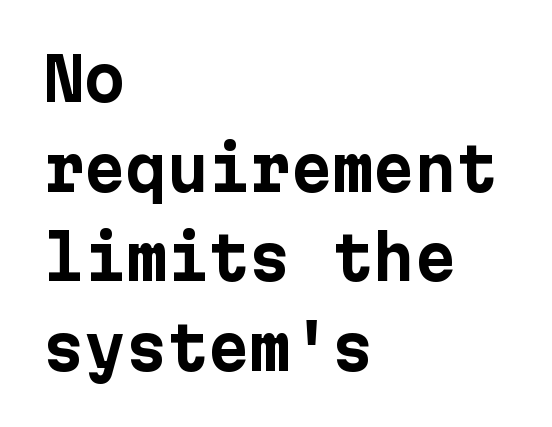
Q: Is the text bold? A: Yes.
Q: Is the text italic (slanted)? A: No, it is upright.
Q: Is the typeface a serif or a sans-serif typeface? A: Sans-serif.
Q: Is the text underlined? A: No.
Q: How is the paragraph aligned? A: Left-aligned.
Q: Is the spacing between letters normal or unusually wide? A: Normal.
Q: Is the spacing between lines tight, normal or loose? A: Normal.
Q: Width (condensed, normal, or wide)? A: Normal.
Q: Stroke contrast? A: Low.
Q: x-height? A: Medium.
